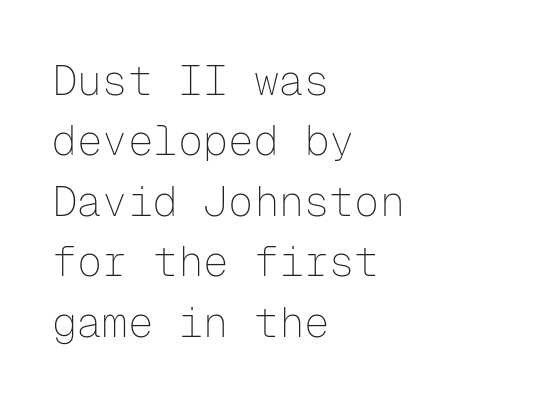
Q: Is the text bold? A: No.
Q: Is the text italic (slanted)? A: No, it is upright.
Q: Is the typeface a serif or a sans-serif typeface? A: Sans-serif.
Q: Is the text underlined? A: No.
Q: How is the paragraph aligned? A: Left-aligned.
Q: Is the spacing between letters normal or unusually wide? A: Normal.
Q: Is the spacing between lines tight, normal or loose? A: Normal.
Q: Width (condensed, normal, or wide)? A: Normal.
Q: Stroke contrast? A: Low.
Q: x-height? A: Medium.
Q: Monospaced? A: Yes.
